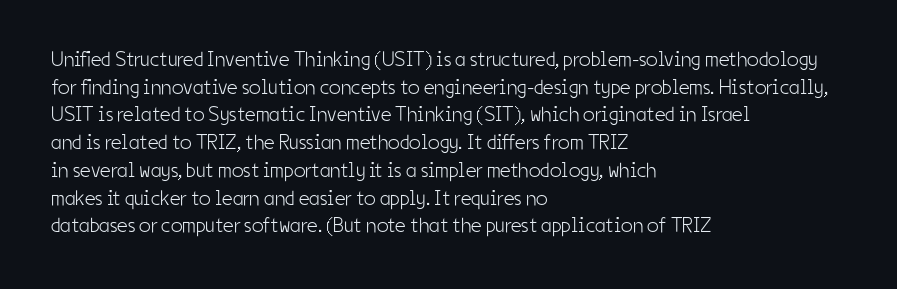
Every stem runs plumb, perpendicular to the baseline. Leftover space on each line is placed entirely after the last word. Check the space under the baseline: it is left empty. This reads as an unemphasized weight, regular at the heaviest. Caption: standard tracking, unaltered.
